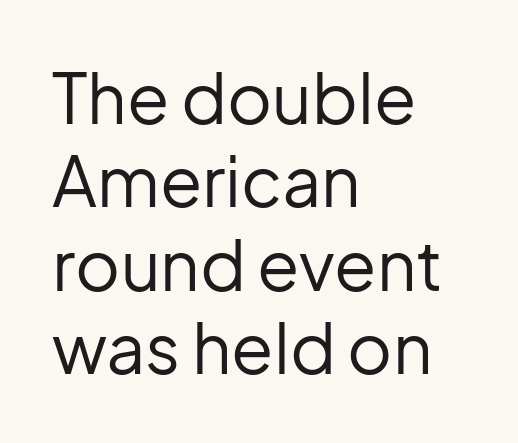
The image shows 69 px regular-weight sans-serif type, upright; set left-aligned, line spacing 1.21x, normal letter spacing, not underlined; low stroke contrast and a medium x-height.
